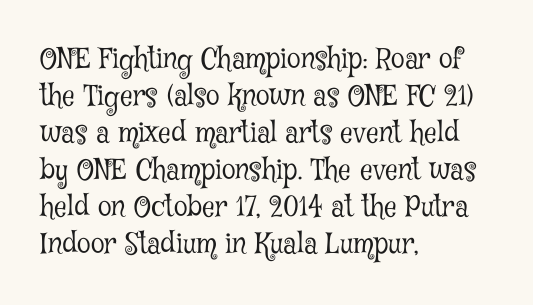
The image shows 28 px light, condensed serif type, upright; set left-aligned, normal line spacing (1.32x), normal letter spacing, not underlined; low stroke contrast and a medium x-height.
